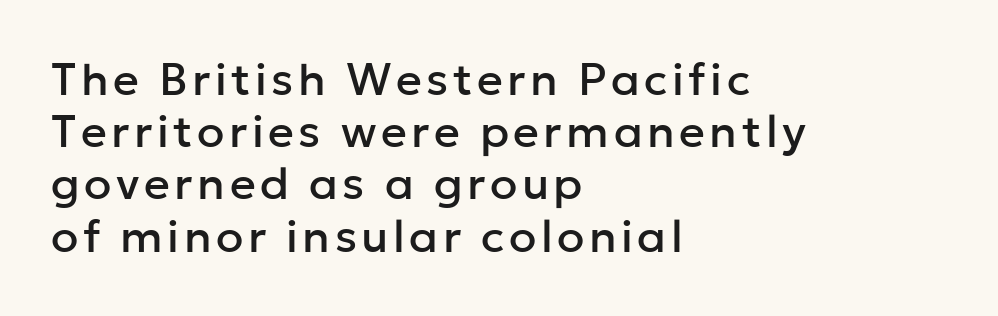
Q: Is the text italic (slanted)? A: No, it is upright.
Q: Is the typeface a serif or a sans-serif typeface? A: Sans-serif.
Q: Is the text underlined? A: No.
Q: How is the paragraph aligned? A: Left-aligned.
Q: Width (condensed, normal, or wide)? A: Normal.
Q: Stroke contrast? A: Low.
Q: x-height? A: Medium.
Q: Monospaced? A: No.
